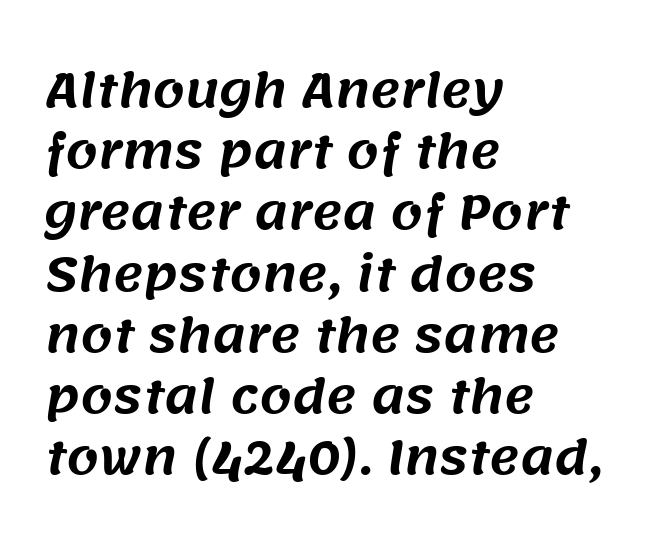
Think of a printed novel: that variable character pitch is what you see here. Tracking here is standard; glyphs follow each other at the usual distance. Layout note: lines flush left. Vertical spacing — default. Each letter's strokes conclude bluntly, with no projecting serifs.
